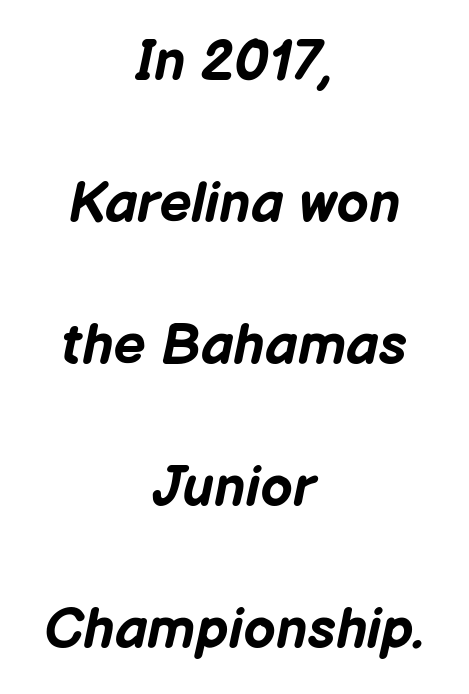
The image shows 57 px bold type, italic (leaning right); set centered, loose line spacing (2.49x), normal letter spacing, not underlined; low stroke contrast and a medium x-height.
